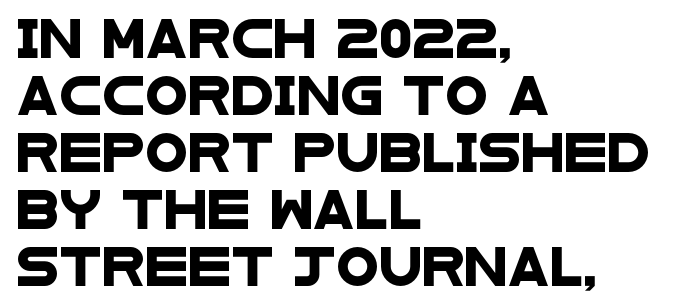
Q: Is the typeface a serif or a sans-serif typeface? A: Sans-serif.
Q: Is the text underlined? A: No.
Q: How is the paragraph aligned? A: Left-aligned.
Q: Is the spacing between letters normal or unusually wide? A: Normal.
Q: Is the spacing between lines tight, normal or loose? A: Normal.
Q: Width (condensed, normal, or wide)? A: Wide.
Q: Stroke contrast? A: Low.
Q: x-height? A: Large.
Q: Monospaced? A: No.
